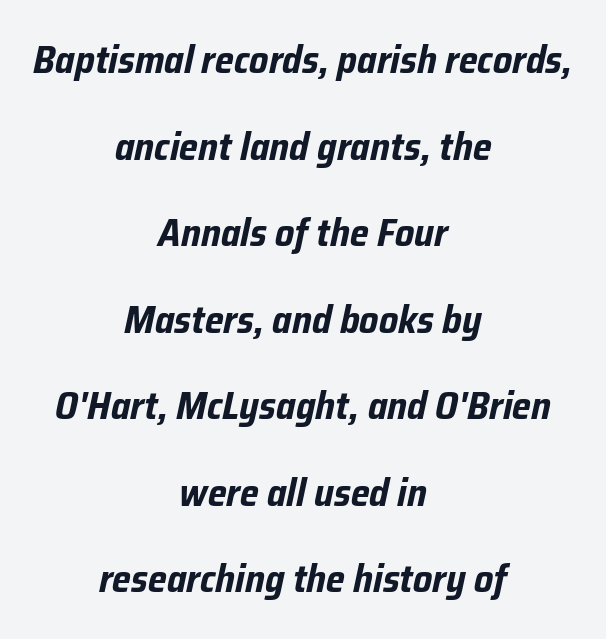
Does the weight exceed regular? Yes, all the way to bold. Plain, unruled lines of type. The passage shown is typed in a proportional face where columns would drift. One-word summary of the alignment: center. What's the leading like? Stretched, with rows far apart.
